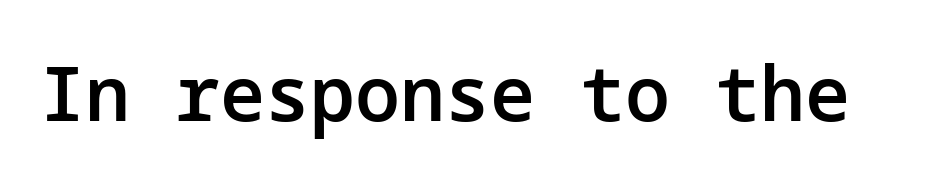
Q: Is the text bold? A: Semi-bold.
Q: Is the text italic (slanted)? A: No, it is upright.
Q: Is the typeface a serif or a sans-serif typeface? A: Sans-serif.
Q: Is the text underlined? A: No.
Q: Is the spacing between letters normal or unusually wide? A: Normal.
Q: Width (condensed, normal, or wide)? A: Normal.
Q: Stroke contrast? A: Low.
Q: x-height? A: Medium.
